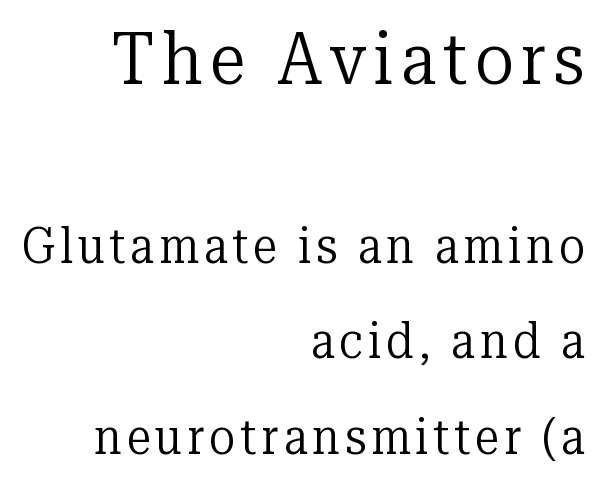
The image shows 73 px regular-weight serif type, upright; set right-aligned, loose line spacing (1.95x), not underlined; the first (top) block is 1.49x larger; low stroke contrast and a medium x-height.
